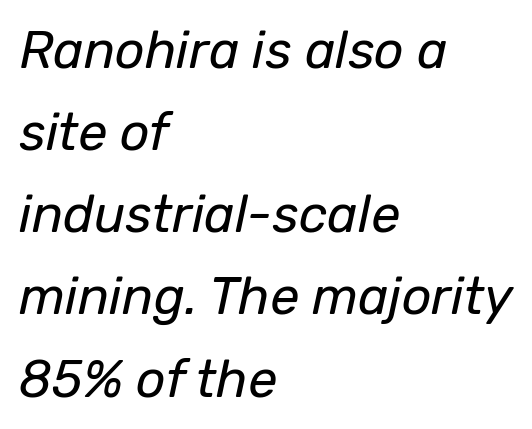
The image shows 52 px regular-weight type, italic (leaning right); set left-aligned, normal line spacing (1.58x), normal letter spacing, not underlined; low stroke contrast and a medium x-height.
